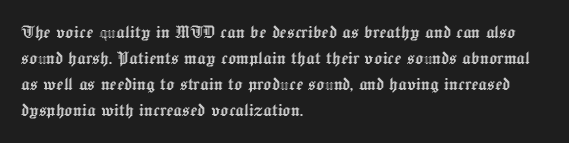
The image shows 21 px text type, upright; set left-aligned, line spacing 1.24x, normal letter spacing, not underlined.
